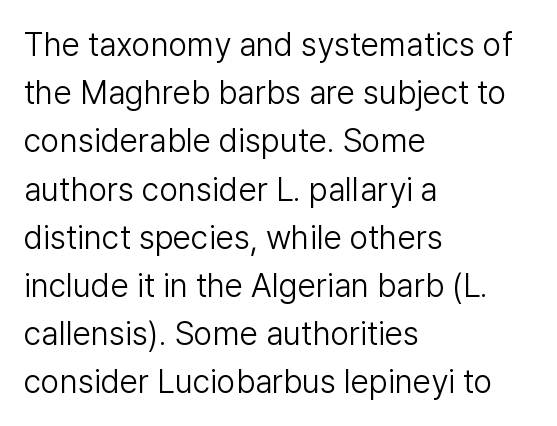
{"serif": "no", "italic": "no", "bold": "no", "weight": "light", "width": "normal", "stroke_contrast": "low", "x_height": "medium", "monospaced": "no", "underline": "no", "align": "left", "line_spacing": "normal", "line_spacing_ratio": 1.46, "letter_spacing": "normal", "letter_spacing_em": 0.0, "glyph_px": 33}
